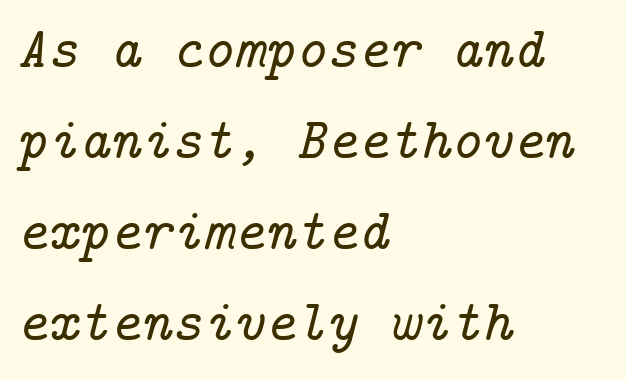
The image shows 59 px serif type, italic (leaning right); set left-aligned, normal line spacing (1.54x), normal letter spacing, not underlined; low stroke contrast and a medium x-height.
